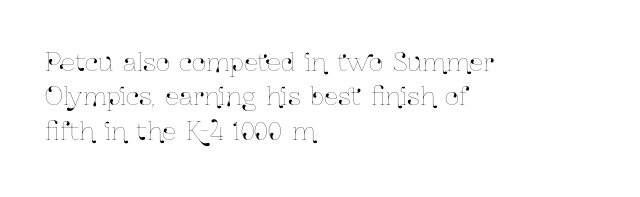
Q: Is the text italic (slanted)? A: No, it is upright.
Q: Is the text underlined? A: No.
Q: How is the paragraph aligned? A: Left-aligned.
Q: Is the spacing between letters normal or unusually wide? A: Normal.
Q: Is the spacing between lines tight, normal or loose? A: Normal.
